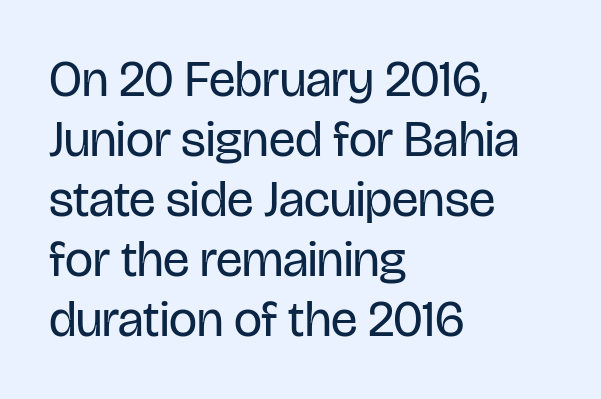
{"serif": "no", "italic": "no", "bold": "no", "weight": "regular", "width": "condensed", "stroke_contrast": "low", "x_height": "large", "monospaced": "no", "underline": "no", "align": "left", "line_spacing_ratio": 1.2, "letter_spacing": "normal", "letter_spacing_em": 0.0, "glyph_px": 50}
